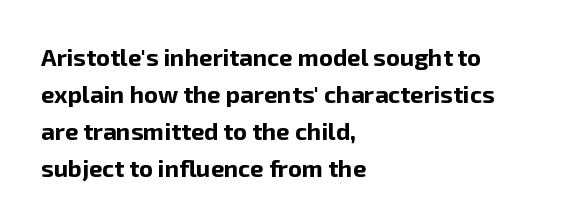
The image shows 24 px bold type, upright; set left-aligned, normal line spacing (1.54x), normal letter spacing, not underlined.
